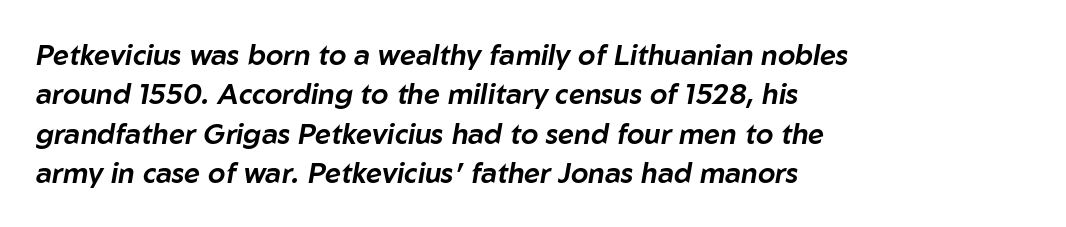
{"italic": "yes", "lean": "right", "slant_degrees": 10, "width": "normal", "stroke_contrast": "low", "x_height": "medium", "monospaced": "no", "underline": "no", "align": "left", "line_spacing": "normal", "line_spacing_ratio": 1.41, "letter_spacing": "normal", "letter_spacing_em": 0.0, "glyph_px": 28}
